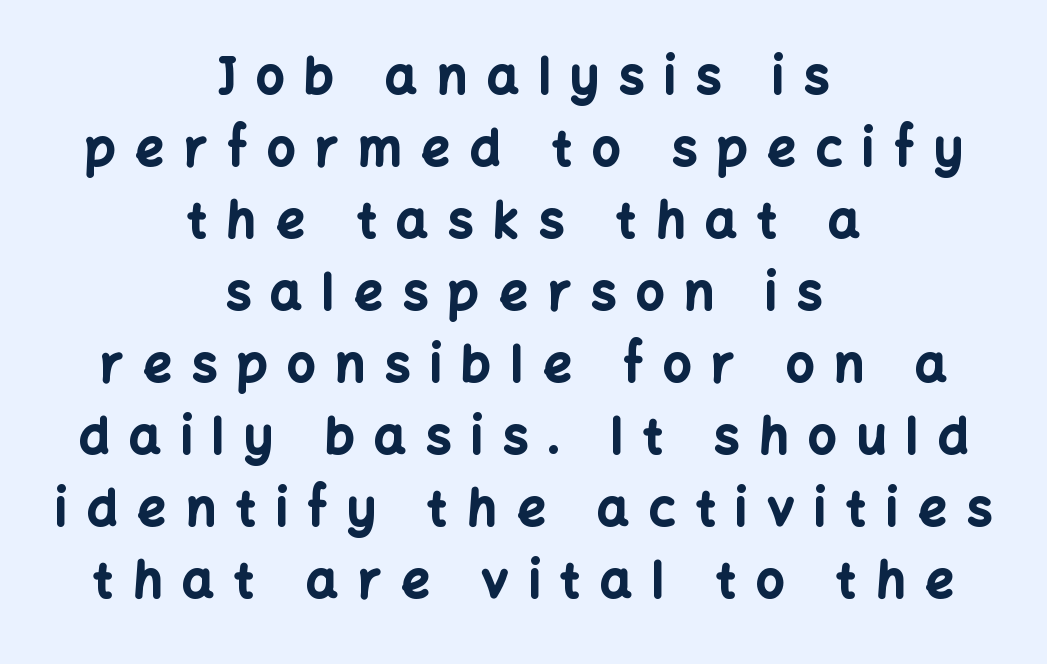
{"serif": "no", "italic": "no", "bold": "yes", "weight": "bold", "width": "normal", "stroke_contrast": "low", "x_height": "medium", "monospaced": "no", "underline": "no", "align": "center", "line_spacing": "normal", "line_spacing_ratio": 1.44, "letter_spacing": "wide", "letter_spacing_em": 0.4, "glyph_px": 50}
